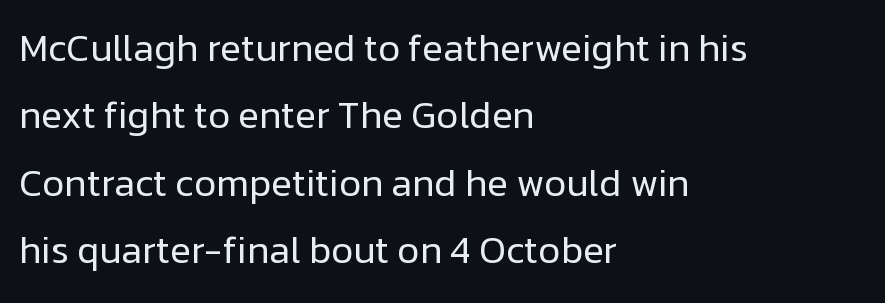
{"serif": "no", "italic": "no", "bold": "no", "weight": "regular", "width": "normal", "stroke_contrast": "low", "x_height": "medium", "monospaced": "no", "underline": "no", "align": "left", "line_spacing_ratio": 1.77, "letter_spacing": "normal", "letter_spacing_em": 0.0, "glyph_px": 38}
